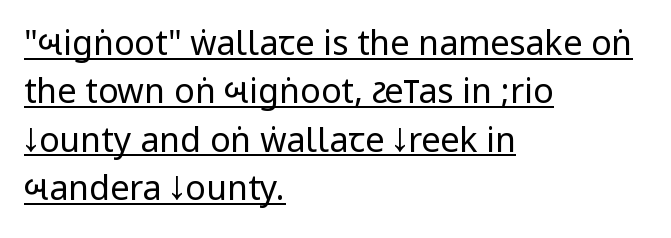
On a weight scale, this lands at 450 or below. What kind of face is this? One without serifs — a sans. Does the copy run flush right? No — it runs flush left. Tall strokes in this sample are plumb rather than angled.
